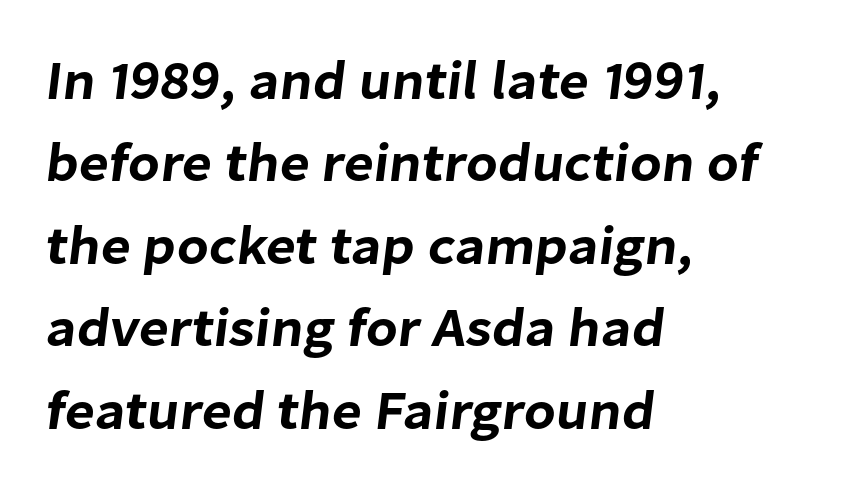
Horizontal bands of white between lines are of average thickness. The gap between lines stays unmarked. Do the characters align in a grid? No, the font is proportional. Words appear dense and cohesive because spacing is normal. Visually the block forms a straight wall on the left and a jagged coastline on the right. The text was rendered using a sans face with plain stroke endings.
